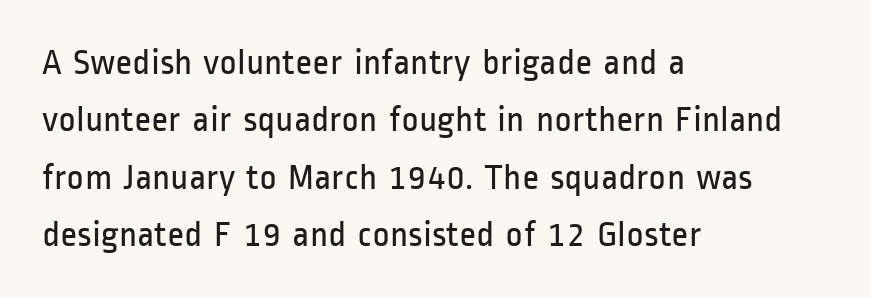
I'd call this a sans setting — the letters go barefoot. A clean baseline with only descenders dipping below it. How would I describe the line gaps? Plain and ordinary. Does the copy run flush right? No — it runs flush left. Is this a heavy cut? Hardly; it is regular or lighter. Default kerning and tracking; the words read as compact shapes.
